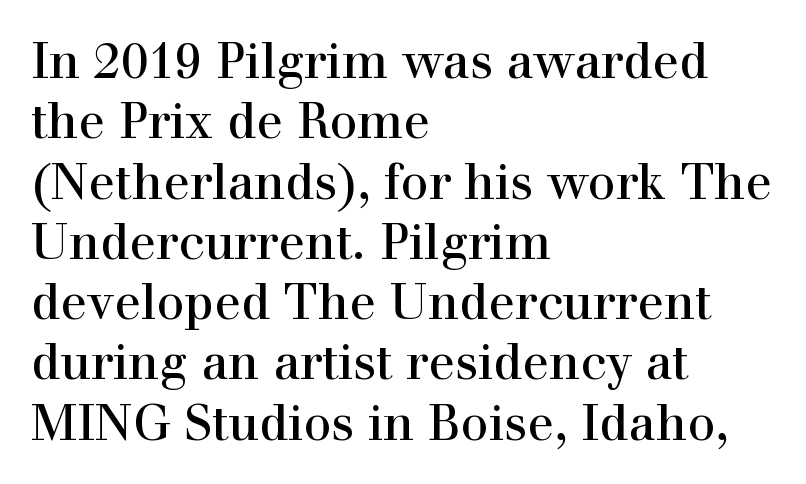
Q: Is the text italic (slanted)? A: No, it is upright.
Q: Is the typeface a serif or a sans-serif typeface? A: Serif.
Q: Is the text underlined? A: No.
Q: How is the paragraph aligned? A: Left-aligned.
Q: Is the spacing between letters normal or unusually wide? A: Normal.
Q: Width (condensed, normal, or wide)? A: Normal.
Q: x-height? A: Medium.
Q: Monospaced? A: No.
